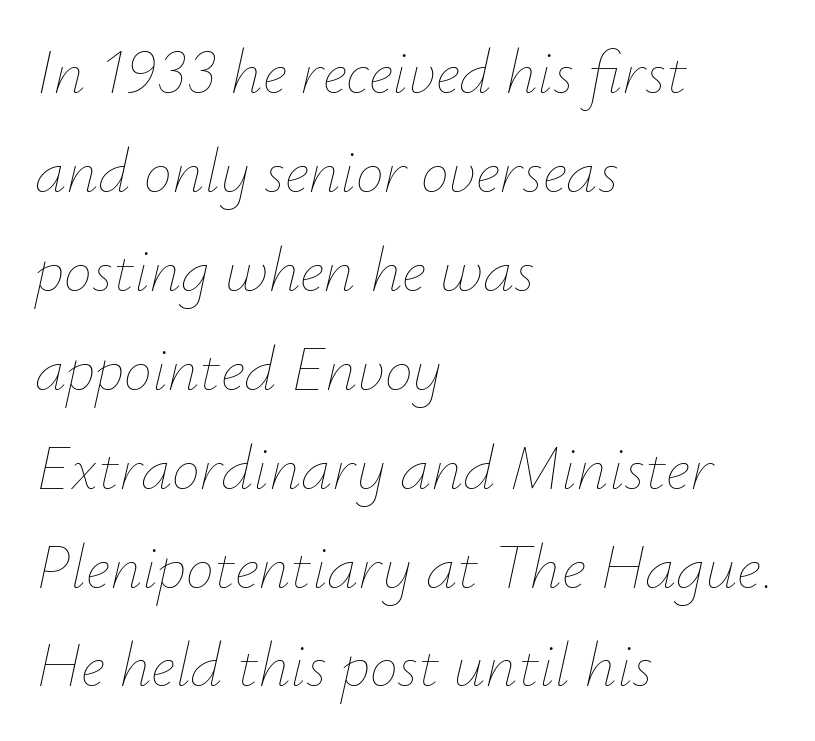
The image shows 63 px thin type, italic (leaning right); set left-aligned, normal line spacing (1.57x), normal letter spacing, not underlined; low stroke contrast and a small x-height.
